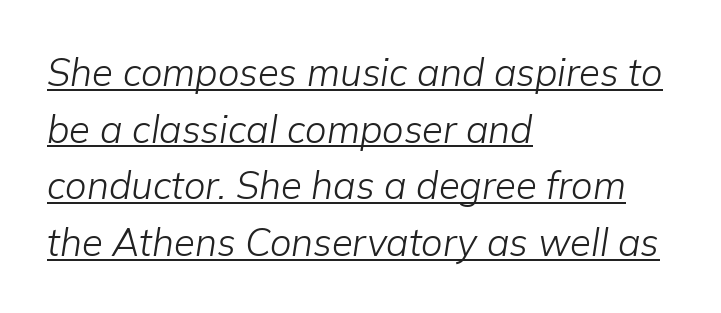
{"italic": "yes", "lean": "right", "slant_degrees": 9, "bold": "no", "weight": "light", "width": "normal", "stroke_contrast": "low", "x_height": "medium", "monospaced": "no", "underline": "yes", "align": "left", "line_spacing": "normal", "line_spacing_ratio": 1.49, "letter_spacing": "normal", "letter_spacing_em": 0.0, "glyph_px": 38}
